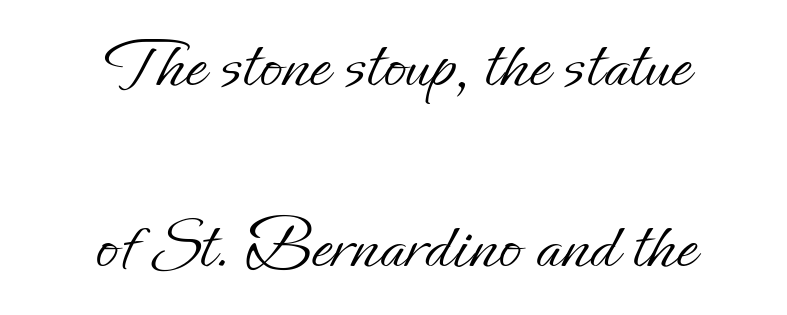
Only glyphs here, with clear space below each row. Unbolded letterforms with no extra heft. How would I describe the line gaps? Wide and relaxed. The typesetter chose a symmetrical, centered arrangement here.
